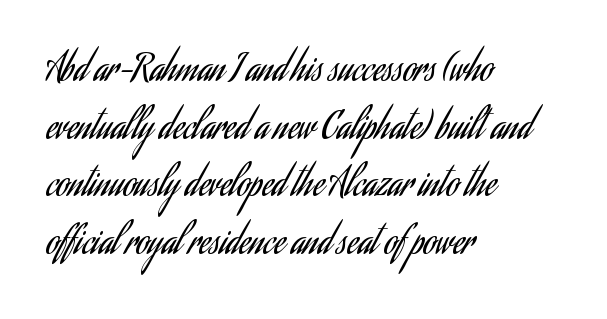
The image shows 36 px regular-weight, condensed sans-serif type; set left-aligned, normal line spacing (1.6x), normal letter spacing, not underlined; low stroke contrast and a small x-height.
